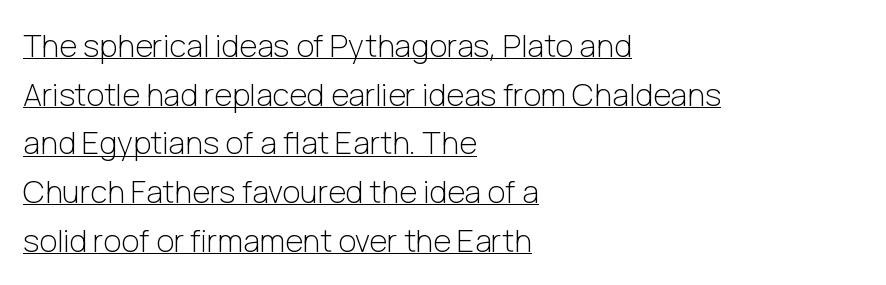
The image shows 31 px light sans-serif type, upright; set left-aligned, normal line spacing (1.57x), normal letter spacing, underlined; low stroke contrast and a medium x-height.
